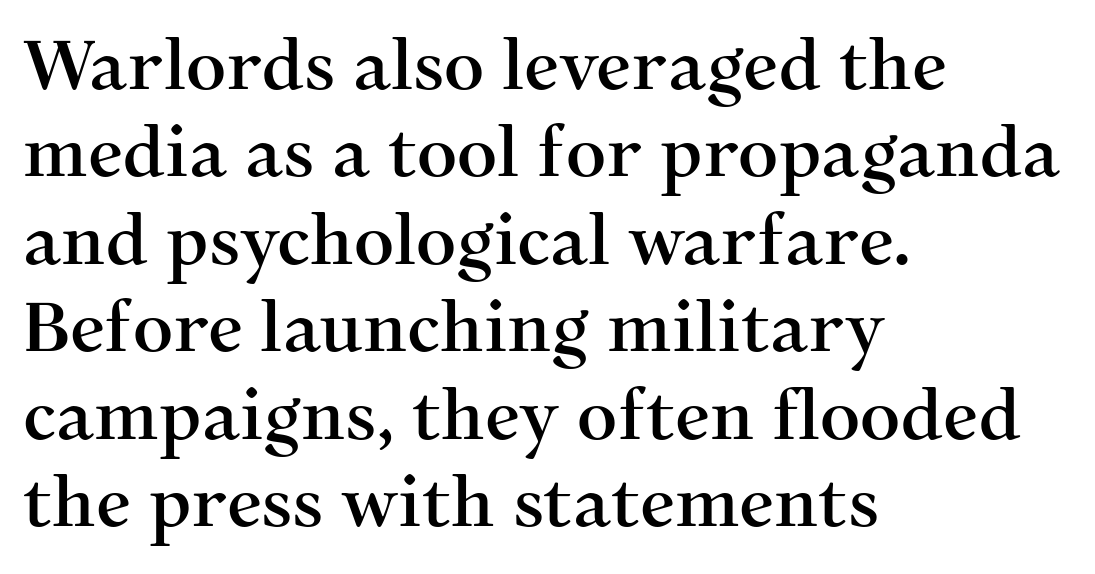
Q: Is the text italic (slanted)? A: No, it is upright.
Q: Is the typeface a serif or a sans-serif typeface? A: Serif.
Q: Is the text underlined? A: No.
Q: How is the paragraph aligned? A: Left-aligned.
Q: Is the spacing between letters normal or unusually wide? A: Normal.
Q: Is the spacing between lines tight, normal or loose? A: Normal.
Q: Width (condensed, normal, or wide)? A: Normal.
Q: Stroke contrast? A: Medium.
Q: x-height? A: Medium.
Q: Monospaced? A: No.
